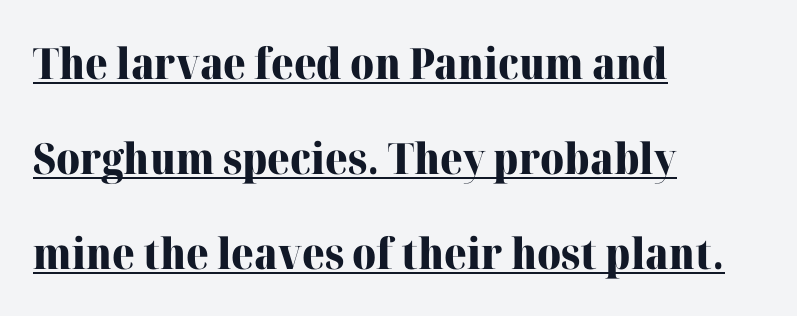
{"serif": "yes", "italic": "no", "bold": "yes", "weight": "heavy", "width": "normal", "stroke_contrast": "high", "x_height": "medium", "monospaced": "no", "underline": "yes", "align": "left", "line_spacing": "loose", "line_spacing_ratio": 2.21, "letter_spacing": "normal", "letter_spacing_em": 0.0, "glyph_px": 43}
